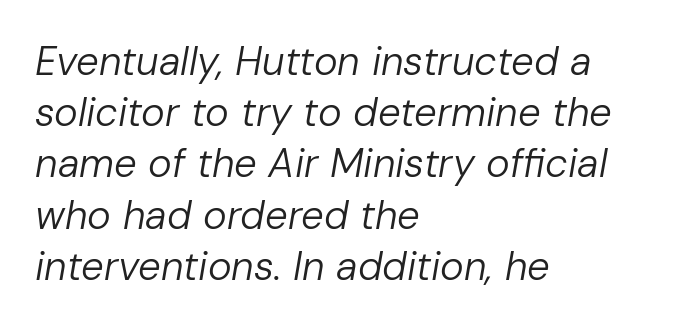
One glance says typical: line gaps are just what's usual. The strokes are not fattened; the text isn't bold. There is no visible air inserted between adjacent glyphs. Proportional: the letters do not fall into vertical columns. Clear beneath every line of the passage. All the whitespace from short lines collects on the right.
